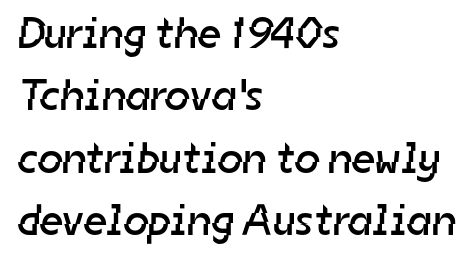
Q: Is the text bold? A: No.
Q: Is the typeface a serif or a sans-serif typeface? A: Sans-serif.
Q: Is the text underlined? A: No.
Q: How is the paragraph aligned? A: Left-aligned.
Q: Is the spacing between letters normal or unusually wide? A: Normal.
Q: Is the spacing between lines tight, normal or loose? A: Normal.
Q: Width (condensed, normal, or wide)? A: Normal.
Q: Stroke contrast? A: Low.
Q: x-height? A: Medium.
Q: Monospaced? A: No.
